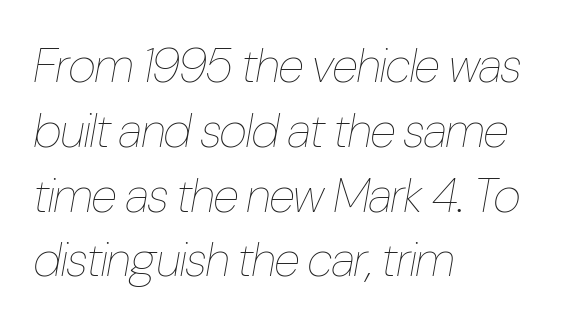
Q: Is the text bold? A: No.
Q: Is the text italic (slanted)? A: Yes, it leans right by about 10 degrees.
Q: Is the text underlined? A: No.
Q: How is the paragraph aligned? A: Left-aligned.
Q: Is the spacing between letters normal or unusually wide? A: Normal.
Q: Is the spacing between lines tight, normal or loose? A: Normal.
Q: Width (condensed, normal, or wide)? A: Condensed.
Q: Stroke contrast? A: Low.
Q: x-height? A: Medium.
Q: Monospaced? A: No.
